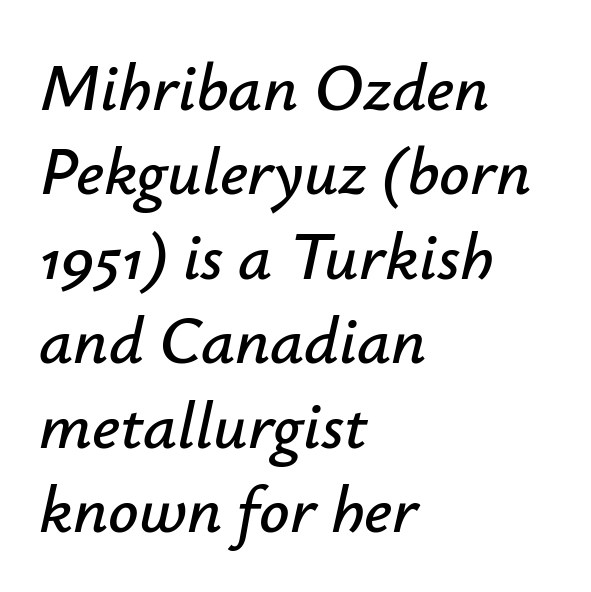
Is the type slanted? Yes — the strokes lean at a clear angle. Letters rest on an invisible, unmarked baseline. The compositor pushed each line to the left boundary. These lines sit exactly where default settings would place them.
